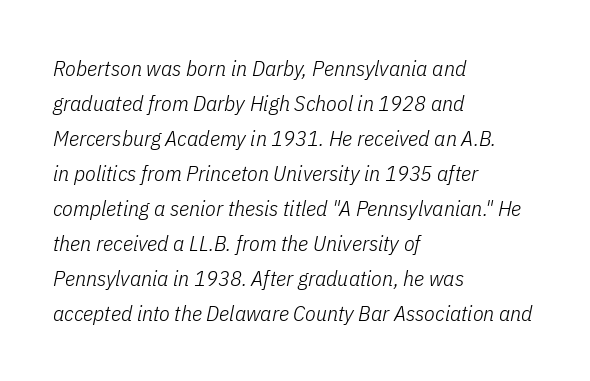
The image shows 22 px text type, italic (leaning right); set left-aligned, normal line spacing (1.59x), normal letter spacing, not underlined.
